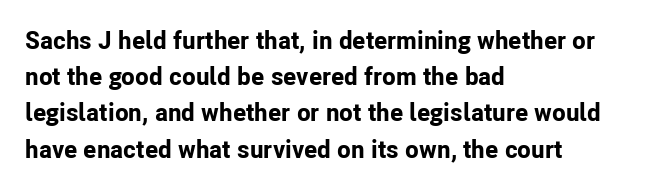
Q: Is the text bold? A: Yes.
Q: Is the text italic (slanted)? A: No, it is upright.
Q: Is the text underlined? A: No.
Q: How is the paragraph aligned? A: Left-aligned.
Q: Is the spacing between letters normal or unusually wide? A: Normal.
Q: Is the spacing between lines tight, normal or loose? A: Normal.
